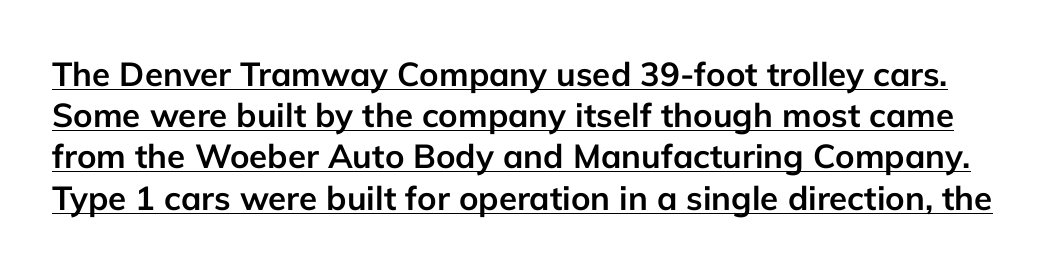
Q: Is the text bold? A: Yes.
Q: Is the text italic (slanted)? A: No, it is upright.
Q: Is the typeface a serif or a sans-serif typeface? A: Sans-serif.
Q: Is the text underlined? A: Yes.
Q: Is the spacing between letters normal or unusually wide? A: Normal.
Q: Is the spacing between lines tight, normal or loose? A: Normal.
Q: Width (condensed, normal, or wide)? A: Normal.
Q: Stroke contrast? A: Low.
Q: x-height? A: Medium.
Q: Monospaced? A: No.
